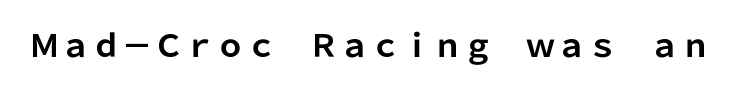
{"serif": "no", "italic": "no", "bold": "yes", "weight": "bold", "width": "normal", "stroke_contrast": "low", "x_height": "medium", "monospaced": "no", "underline": "no", "letter_spacing": "normal", "letter_spacing_em": 0.0, "glyph_px": 31}
